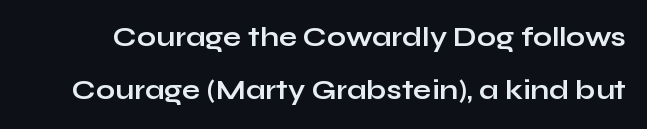
Tall strokes in this sample are plumb rather than angled. Stroke thickness is high; the sample reads as a true bold. Baseline-to-baseline distance is far greater than the letter height. Anything drawn beneath the words? Only blank space.
